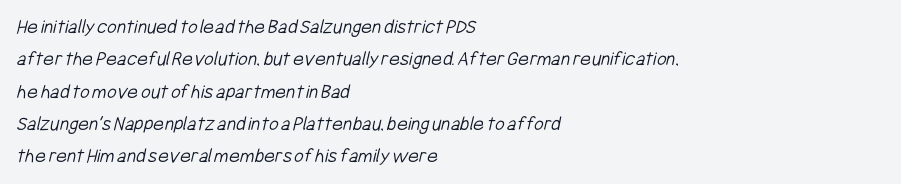
The image shows 21 px text type; set left-aligned, normal line spacing (1.54x), normal letter spacing, not underlined.
